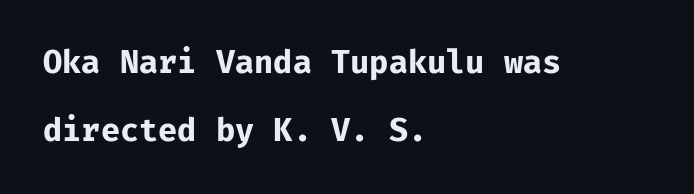
The image shows 32 px bold sans-serif type, upright, monospaced; set left-aligned, loose line spacing (2.13x), normal letter spacing, not underlined; low stroke contrast and a medium x-height.
